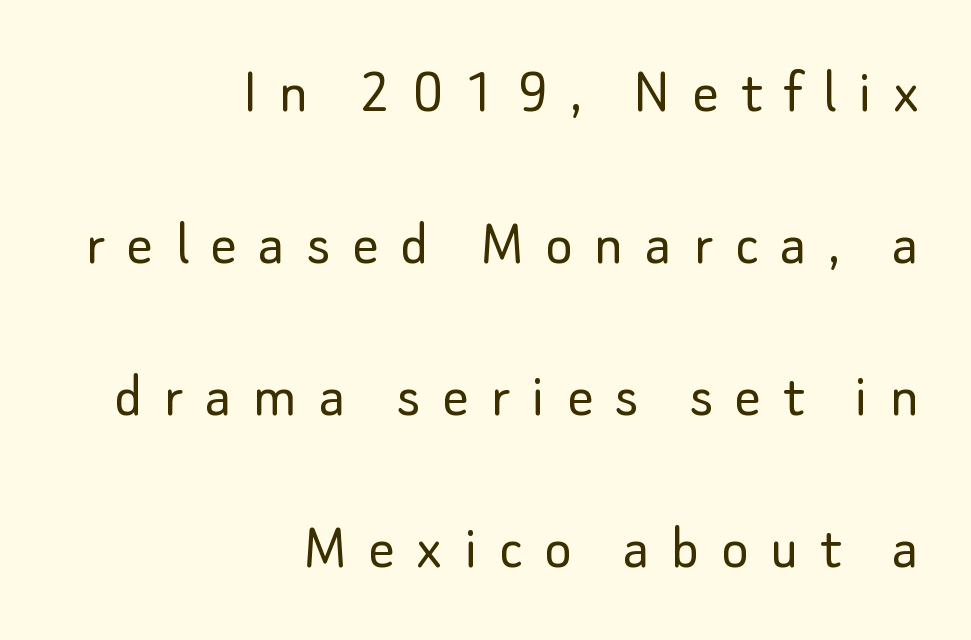
The image shows 65 px light sans-serif type, upright; set right-aligned, loose line spacing (2.34x), unusually wide letter spacing (+0.33 em), not underlined; low stroke contrast and a small x-height.
